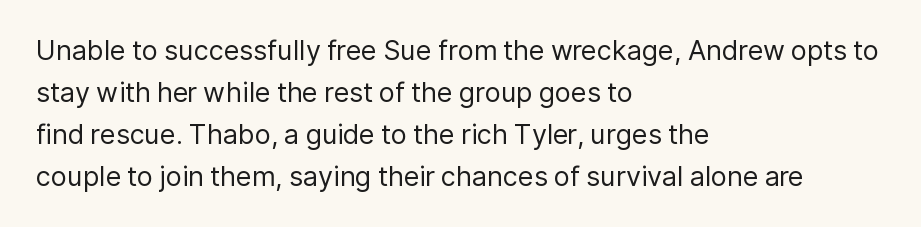
Each new line begins a customary step beneath the previous one. The passage shown is not underscored anywhere. Weight: not bold — regular or lighter. Nope, not italic — everything's standing straight. A classic flush-left, rag-right setting is used for this passage.
